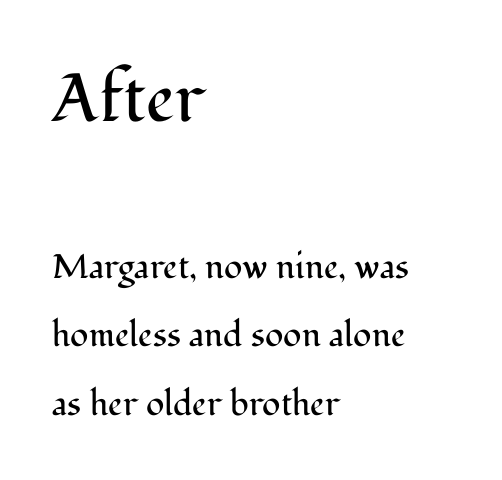
{"serif": "yes", "italic": "no", "bold": "no", "weight": "regular", "width": "normal", "stroke_contrast": "medium", "x_height": "medium", "monospaced": "no", "underline": "no", "align": "left", "line_spacing": "loose", "line_spacing_ratio": 2.01, "letter_spacing": "normal", "letter_spacing_em": 0.0, "larger_block": "first", "size_ratio": 2.0, "glyph_px": 68}
